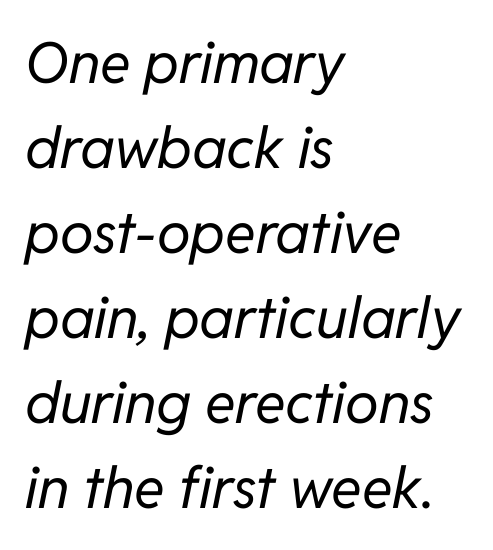
Q: Is the text bold? A: No.
Q: Is the text italic (slanted)? A: Yes, it leans right by about 11 degrees.
Q: Is the text underlined? A: No.
Q: How is the paragraph aligned? A: Left-aligned.
Q: Is the spacing between letters normal or unusually wide? A: Normal.
Q: Is the spacing between lines tight, normal or loose? A: Normal.
Q: Width (condensed, normal, or wide)? A: Normal.
Q: Stroke contrast? A: Low.
Q: x-height? A: Medium.
Q: Monospaced? A: No.
